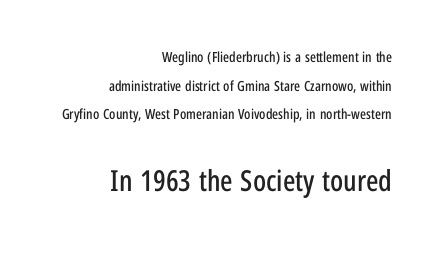
The image shows 29 px condensed sans-serif type, upright; set right-aligned, loose line spacing (2.04x), normal letter spacing, not underlined; the second (bottom) block is 2.07x larger; low stroke contrast and a medium x-height.
